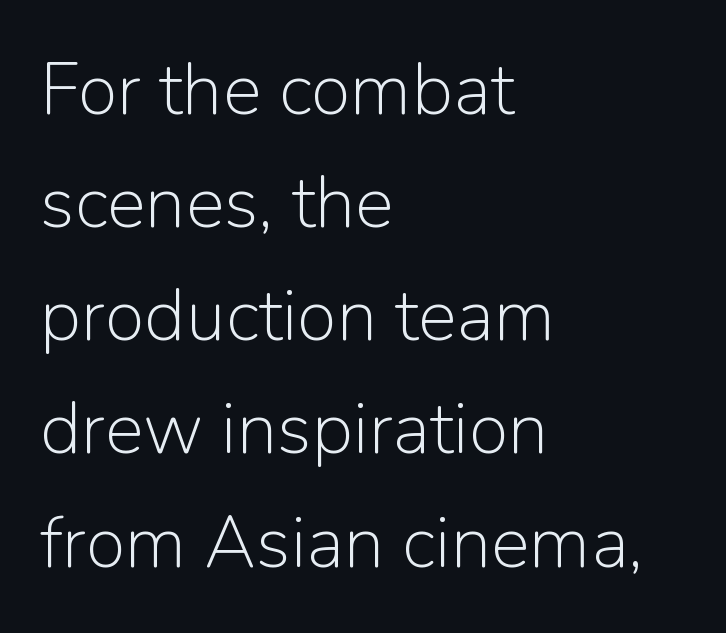
Q: Is the text bold? A: No.
Q: Is the text italic (slanted)? A: No, it is upright.
Q: Is the typeface a serif or a sans-serif typeface? A: Sans-serif.
Q: Is the text underlined? A: No.
Q: How is the paragraph aligned? A: Left-aligned.
Q: Is the spacing between letters normal or unusually wide? A: Normal.
Q: Is the spacing between lines tight, normal or loose? A: Normal.
Q: Width (condensed, normal, or wide)? A: Normal.
Q: Stroke contrast? A: Low.
Q: x-height? A: Medium.
Q: Monospaced? A: No.
